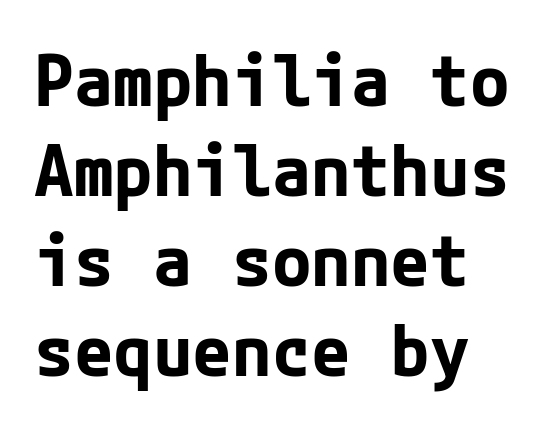
{"serif": "no", "italic": "no", "bold": "yes", "weight": "bold", "width": "normal", "stroke_contrast": "low", "x_height": "medium", "underline": "no", "line_spacing": "normal", "line_spacing_ratio": 1.25, "letter_spacing": "normal", "letter_spacing_em": 0.0, "glyph_px": 72}
